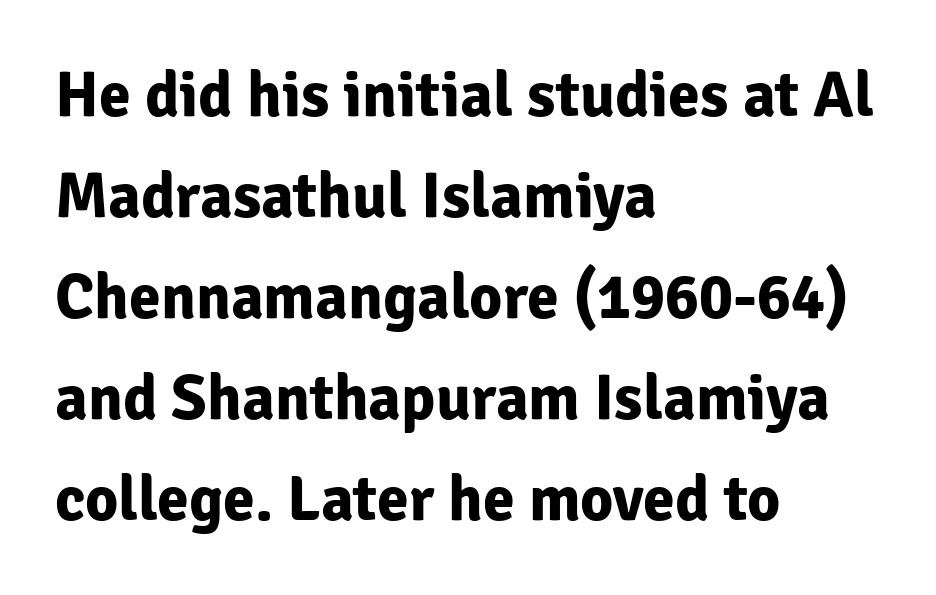
The image shows 64 px bold sans-serif type, upright; set left-aligned, normal line spacing (1.58x), normal letter spacing, not underlined; low stroke contrast and a medium x-height.
